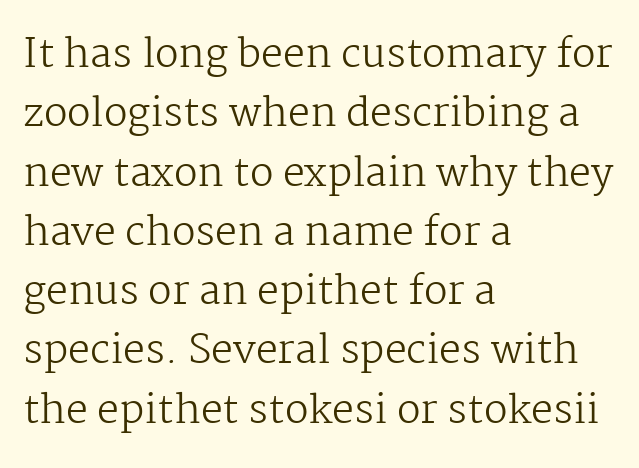
The image shows 39 px regular-weight serif type, upright; set left-aligned, normal line spacing (1.52x), normal letter spacing, not underlined; medium stroke contrast and a medium x-height.
